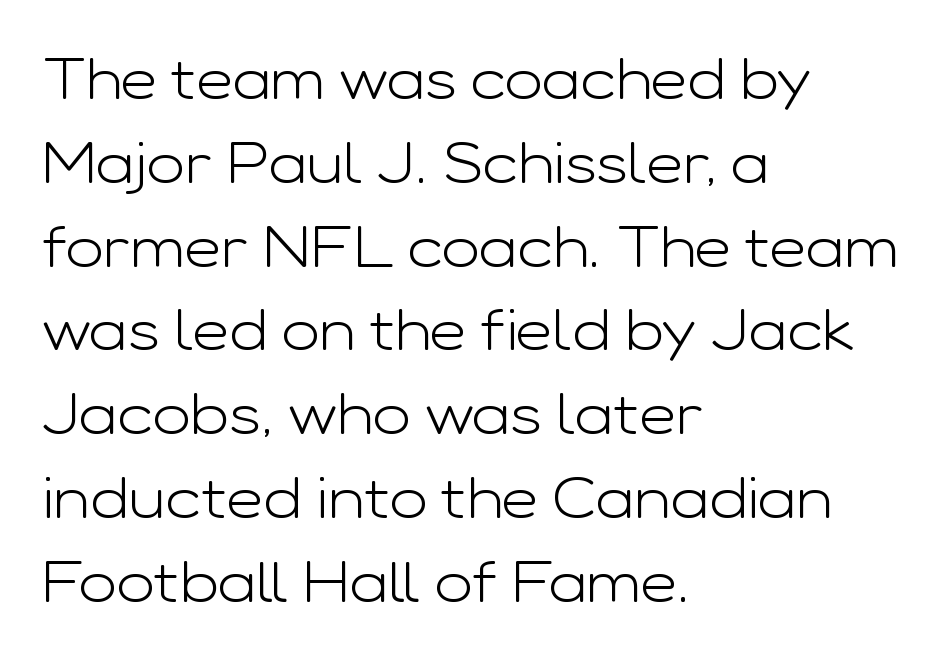
{"serif": "no", "italic": "no", "bold": "no", "weight": "light", "width": "wide", "stroke_contrast": "low", "x_height": "medium", "monospaced": "no", "underline": "no", "align": "left", "line_spacing": "normal", "line_spacing_ratio": 1.47, "letter_spacing": "normal", "letter_spacing_em": 0.0, "glyph_px": 57}
